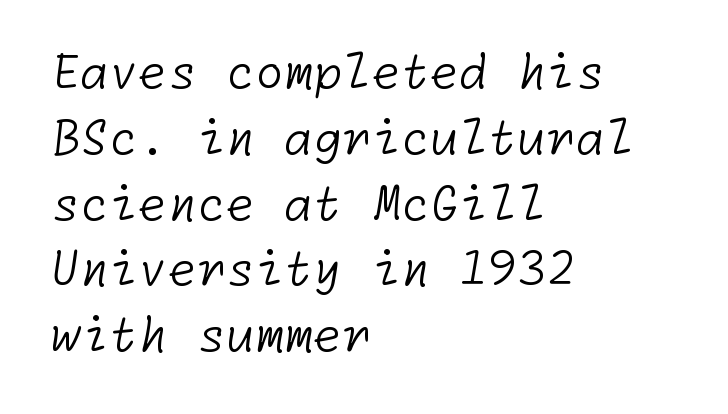
The strokes carry an ordinary text weight at most. The gaps between neighbouring characters are ordinary and unremarkable. Layout note: lines flush left. Bare-footed words on every line.
